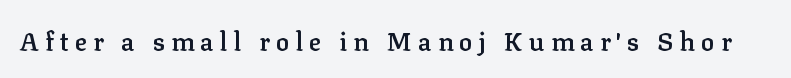
The image shows 25 px text type, upright; set unusually wide letter spacing (+0.25 em), not underlined.
